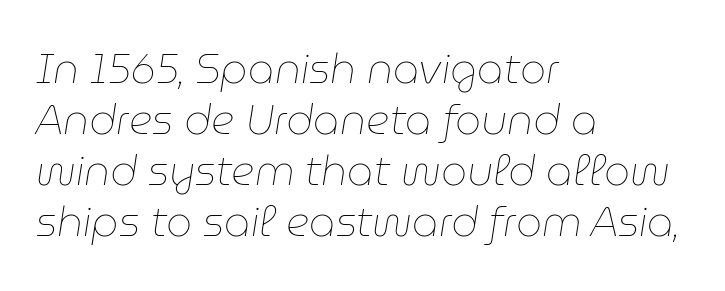
Q: Is the text bold? A: No.
Q: Is the text italic (slanted)? A: Yes, it leans right by about 9 degrees.
Q: Is the text underlined? A: No.
Q: How is the paragraph aligned? A: Left-aligned.
Q: Is the spacing between letters normal or unusually wide? A: Normal.
Q: Width (condensed, normal, or wide)? A: Normal.
Q: Stroke contrast? A: Low.
Q: x-height? A: Medium.
Q: Monospaced? A: No.
